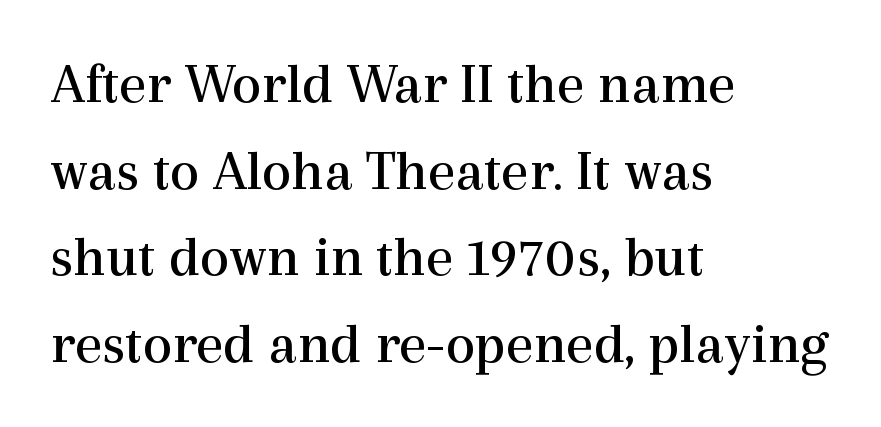
Are there feet on the stems? There are — it's a serif. Heft: none added — not bold. A roman cut, with each character standing at attention. Is the letter spacing exaggerated? No — it looks like the ordinary default. The lines in this sample share a left origin and differ only in where they stop.
